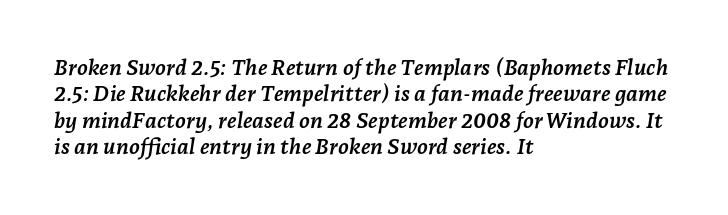
Q: Is the text bold? A: Yes.
Q: Is the text italic (slanted)? A: Yes, it leans right by about 7 degrees.
Q: Is the text underlined? A: No.
Q: How is the paragraph aligned? A: Left-aligned.
Q: Is the spacing between letters normal or unusually wide? A: Normal.
